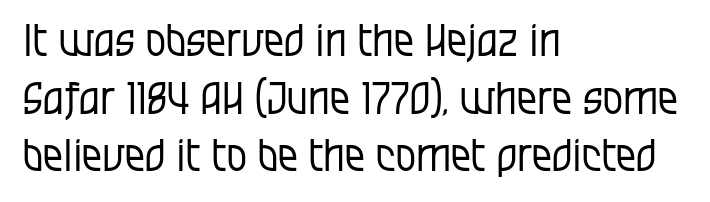
Q: Is the text bold? A: No.
Q: Is the text italic (slanted)? A: No, it is upright.
Q: Is the typeface a serif or a sans-serif typeface? A: Sans-serif.
Q: Is the text underlined? A: No.
Q: How is the paragraph aligned? A: Left-aligned.
Q: Is the spacing between letters normal or unusually wide? A: Normal.
Q: Is the spacing between lines tight, normal or loose? A: Normal.
Q: Width (condensed, normal, or wide)? A: Condensed.
Q: Stroke contrast? A: Low.
Q: x-height? A: Large.
Q: Monospaced? A: No.
